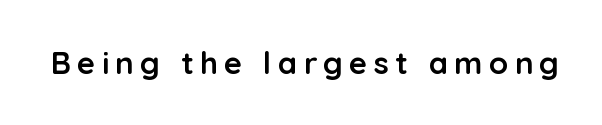
{"serif": "no", "italic": "no", "bold": "yes", "weight": "semibold", "width": "normal", "stroke_contrast": "low", "x_height": "medium", "monospaced": "no", "underline": "no", "letter_spacing": "wide", "letter_spacing_em": 0.2, "glyph_px": 31}
